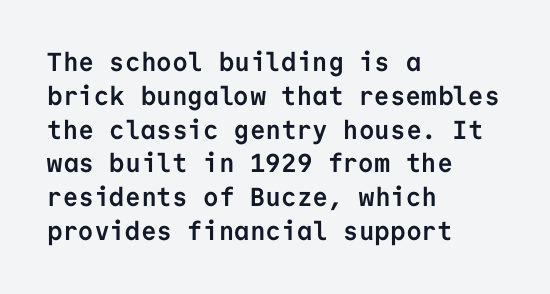
Q: Is the text bold? A: Yes.
Q: Is the text italic (slanted)? A: No, it is upright.
Q: Is the text underlined? A: No.
Q: How is the paragraph aligned? A: Left-aligned.
Q: Is the spacing between letters normal or unusually wide? A: Normal.
Q: Is the spacing between lines tight, normal or loose? A: Normal.
